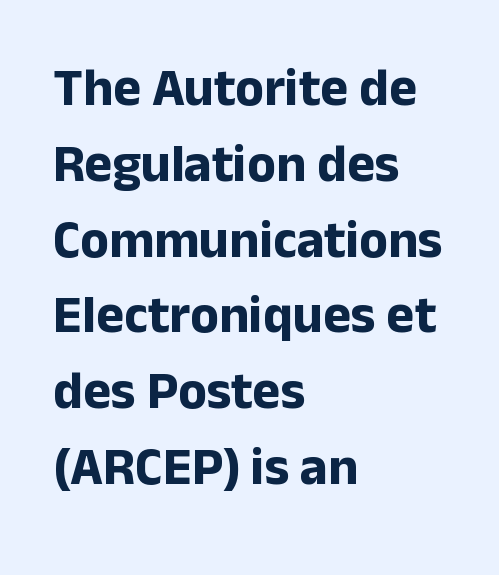
Q: Is the text bold? A: Yes.
Q: Is the text italic (slanted)? A: No, it is upright.
Q: Is the typeface a serif or a sans-serif typeface? A: Sans-serif.
Q: Is the text underlined? A: No.
Q: How is the paragraph aligned? A: Left-aligned.
Q: Is the spacing between letters normal or unusually wide? A: Normal.
Q: Is the spacing between lines tight, normal or loose? A: Normal.
Q: Width (condensed, normal, or wide)? A: Normal.
Q: Stroke contrast? A: Low.
Q: x-height? A: Medium.
Q: Monospaced? A: No.
